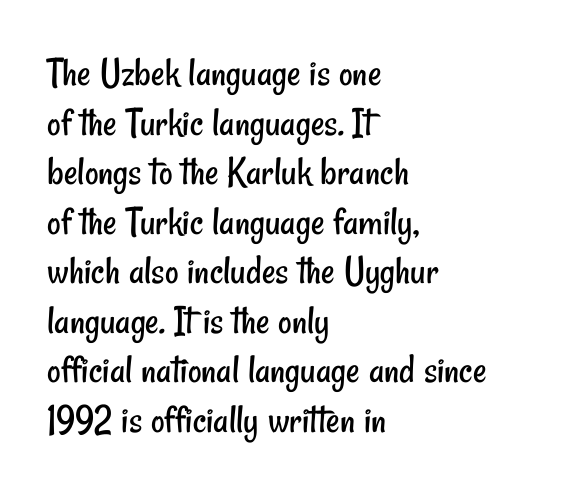
{"serif": "no", "bold": "no", "weight": "regular", "width": "condensed", "stroke_contrast": "low", "x_height": "small", "monospaced": "no", "underline": "no", "align": "left", "line_spacing_ratio": 1.18, "letter_spacing": "normal", "letter_spacing_em": 0.0, "glyph_px": 42}
